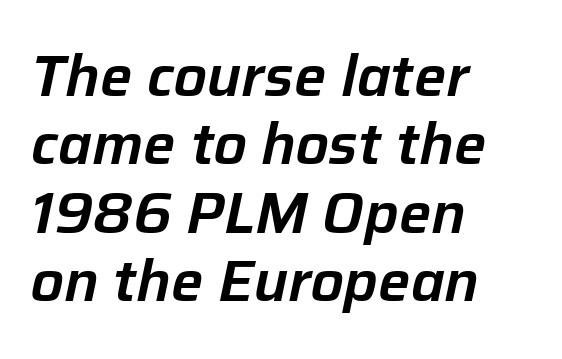
Type without underlining. The axis of the letterforms is tilted away from vertical. The passage shown is typed in a proportional face where columns would drift. Compared with typical body copy, the letter spacing here is the same. Left-aligned paragraph, ragged on the right.
